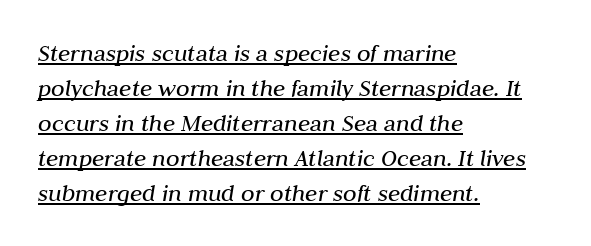
Q: Is the text bold? A: No.
Q: Is the text italic (slanted)? A: Yes, it leans right by about 10 degrees.
Q: Is the text underlined? A: Yes.
Q: How is the paragraph aligned? A: Left-aligned.
Q: Is the spacing between letters normal or unusually wide? A: Normal.
Q: Is the spacing between lines tight, normal or loose? A: Normal.
